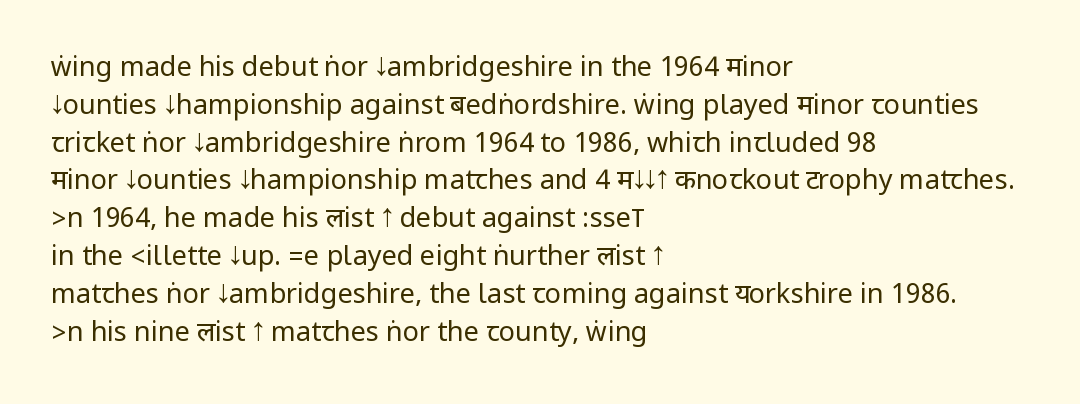
The image shows 27 px text type, upright; set left-aligned, normal line spacing (1.4x), normal letter spacing, not underlined.
